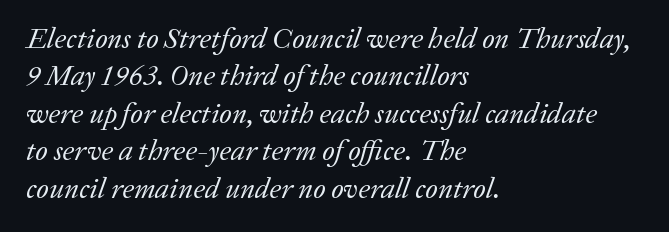
{"serif": "yes", "italic": "yes", "lean": "right", "slant_degrees": 20, "bold": "no", "weight": "regular", "width": "normal", "stroke_contrast": "low", "x_height": "medium", "monospaced": "no", "underline": "no", "align": "left", "line_spacing": "normal", "line_spacing_ratio": 1.29, "letter_spacing": "normal", "letter_spacing_em": 0.0, "glyph_px": 29}
